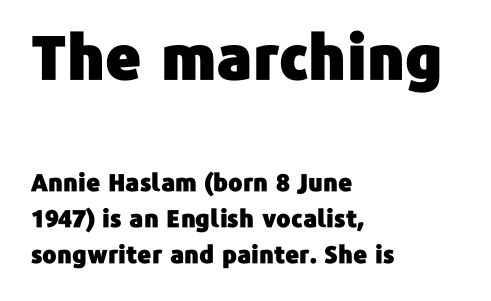
Each new line begins a customary step beneath the previous one. Spacing verdict: proportional, widths tailored to each character. A student would notice the top passage is typeset larger than what follows. A typesetter would label this face a sans. Vertical strokes here are truly vertical.
